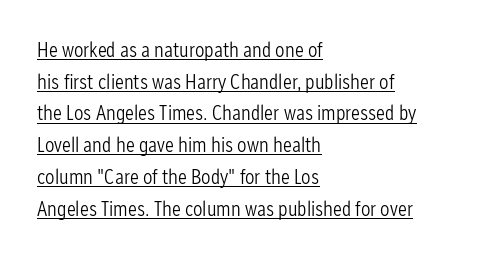
Q: Is the text bold? A: No.
Q: Is the text italic (slanted)? A: No, it is upright.
Q: Is the text underlined? A: Yes.
Q: How is the paragraph aligned? A: Left-aligned.
Q: Is the spacing between letters normal or unusually wide? A: Normal.
Q: Is the spacing between lines tight, normal or loose? A: Normal.
